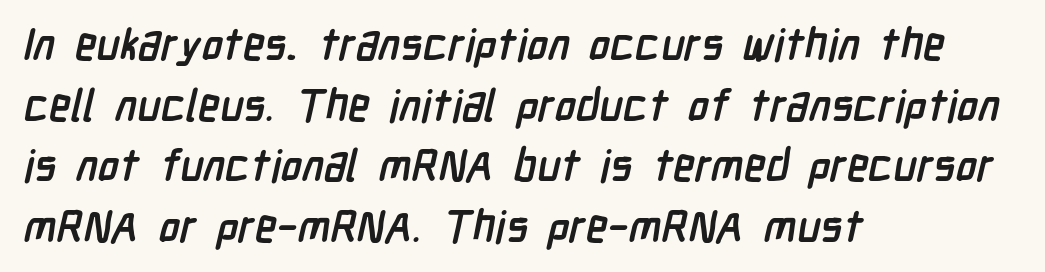
Q: Is the text bold? A: Yes.
Q: Is the typeface a serif or a sans-serif typeface? A: Sans-serif.
Q: Is the text underlined? A: No.
Q: How is the paragraph aligned? A: Left-aligned.
Q: Is the spacing between letters normal or unusually wide? A: Normal.
Q: Is the spacing between lines tight, normal or loose? A: Normal.
Q: Width (condensed, normal, or wide)? A: Condensed.
Q: Stroke contrast? A: Low.
Q: x-height? A: Medium.
Q: Monospaced? A: No.
